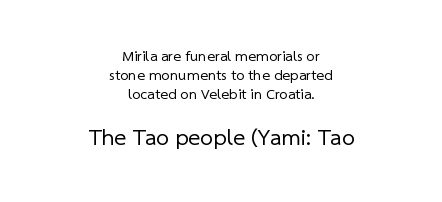
{"bold": "no", "underline": "no", "align": "center", "line_spacing": "normal", "line_spacing_ratio": 1.27, "letter_spacing": "normal", "letter_spacing_em": 0.0, "larger_block": "second", "size_ratio": 1.53, "glyph_px": 23}
